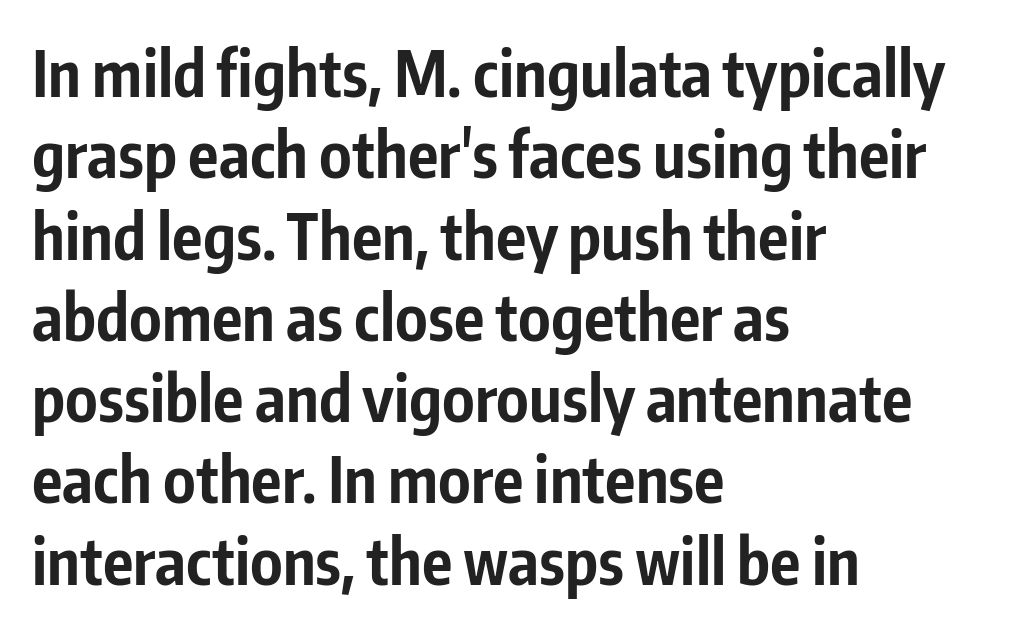
{"serif": "no", "italic": "no", "bold": "yes", "weight": "bold", "width": "condensed", "stroke_contrast": "low", "x_height": "medium", "monospaced": "no", "underline": "no", "align": "left", "line_spacing": "normal", "line_spacing_ratio": 1.29, "letter_spacing": "normal", "letter_spacing_em": 0.0, "glyph_px": 63}
